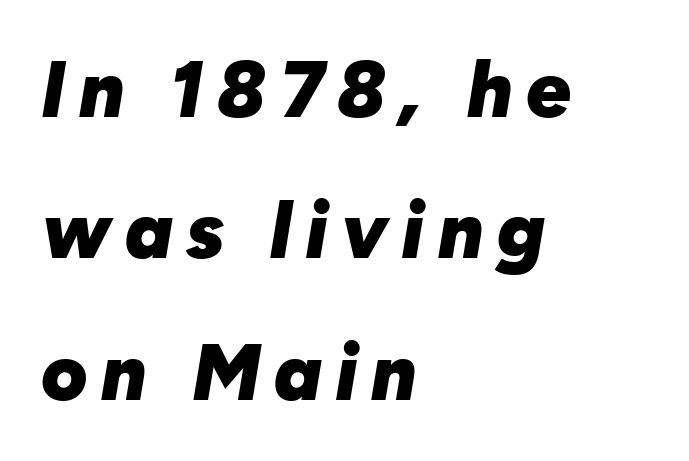
Q: Is the text bold? A: Yes.
Q: Is the text italic (slanted)? A: Yes, it leans right by about 10 degrees.
Q: Is the text underlined? A: No.
Q: How is the paragraph aligned? A: Left-aligned.
Q: Width (condensed, normal, or wide)? A: Normal.
Q: Stroke contrast? A: Low.
Q: x-height? A: Medium.
Q: Monospaced? A: No.
